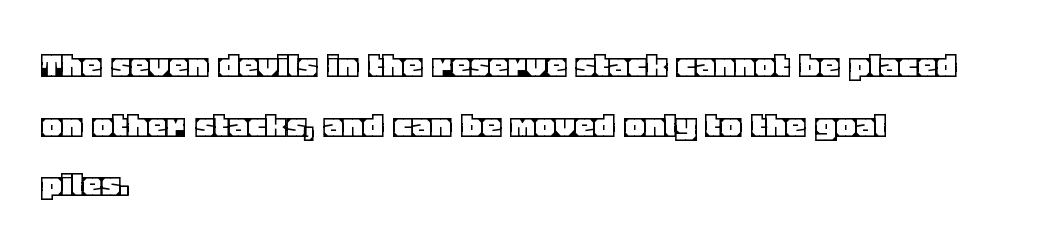
Q: Is the text italic (slanted)? A: No, it is upright.
Q: Is the text underlined? A: No.
Q: How is the paragraph aligned? A: Left-aligned.
Q: Is the spacing between letters normal or unusually wide? A: Normal.
Q: Is the spacing between lines tight, normal or loose? A: Normal.
Q: Width (condensed, normal, or wide)? A: Normal.
Q: x-height? A: Large.
Q: Monospaced? A: No.
